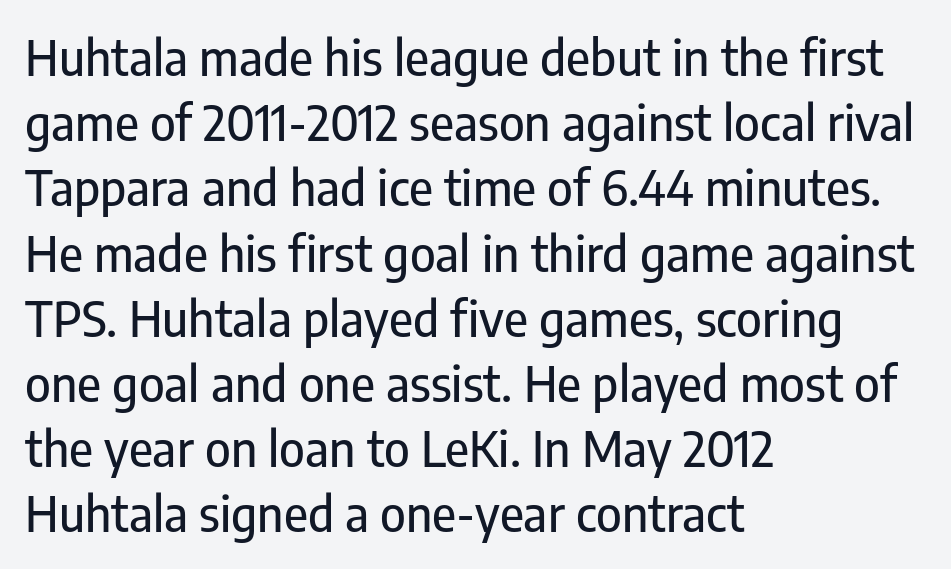
The area under the type is left untouched. Proportional: the letters do not fall into vertical columns. The type sits square on the baseline with zero lean. Notice how descenders clear the ascenders below comfortably — that's standard leading. The letters carry no serifs — their stems end cleanly without finishing strokes. Observe the ordinary spacing: letters are neighbours, not strangers.
